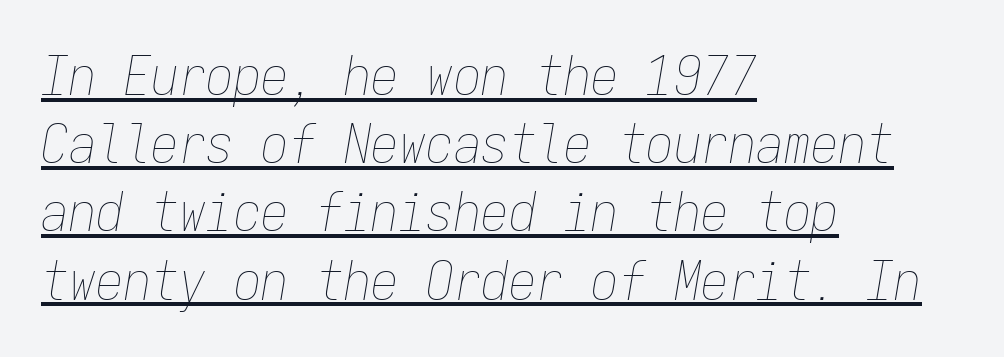
The image shows 55 px thin, condensed type, italic (leaning right), monospaced; set left-aligned, line spacing 1.24x, normal letter spacing, underlined; low stroke contrast and a medium x-height.
